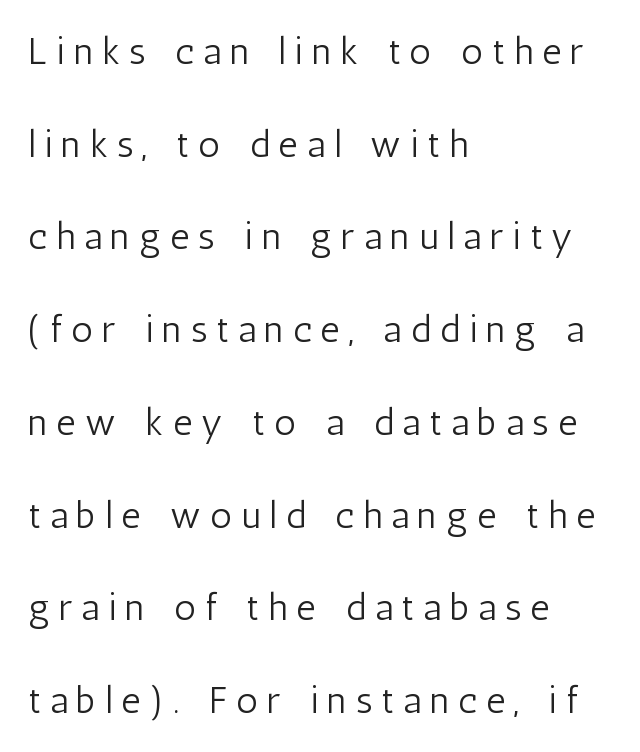
{"serif": "no", "italic": "no", "bold": "no", "weight": "light", "width": "condensed", "stroke_contrast": "low", "x_height": "medium", "monospaced": "no", "underline": "no", "align": "left", "line_spacing": "loose", "line_spacing_ratio": 2.44, "letter_spacing": "wide", "letter_spacing_em": 0.24, "glyph_px": 38}
